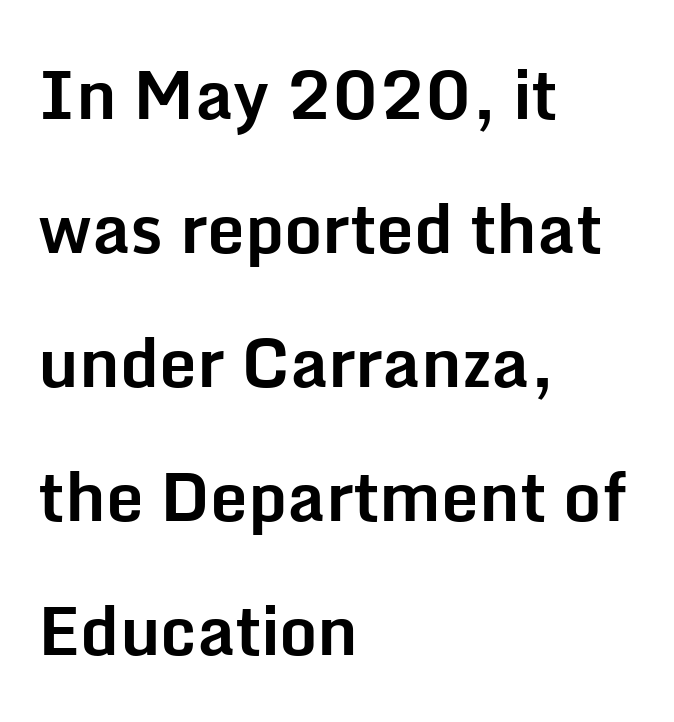
{"serif": "no", "italic": "no", "bold": "yes", "weight": "bold", "width": "normal", "stroke_contrast": "low", "x_height": "medium", "monospaced": "no", "underline": "no", "align": "left", "line_spacing": "loose", "line_spacing_ratio": 2.0, "letter_spacing": "normal", "letter_spacing_em": 0.0, "glyph_px": 67}
